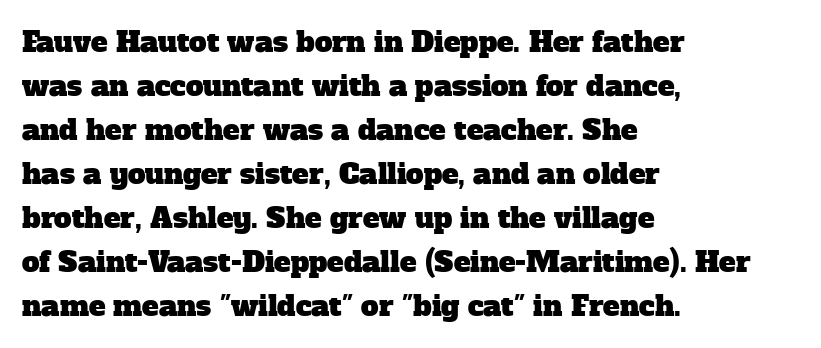
Q: Is the typeface a serif or a sans-serif typeface? A: Serif.
Q: Is the text underlined? A: No.
Q: How is the paragraph aligned? A: Left-aligned.
Q: Is the spacing between letters normal or unusually wide? A: Normal.
Q: Is the spacing between lines tight, normal or loose? A: Normal.
Q: Width (condensed, normal, or wide)? A: Normal.
Q: Stroke contrast? A: Low.
Q: x-height? A: Medium.
Q: Monospaced? A: No.
